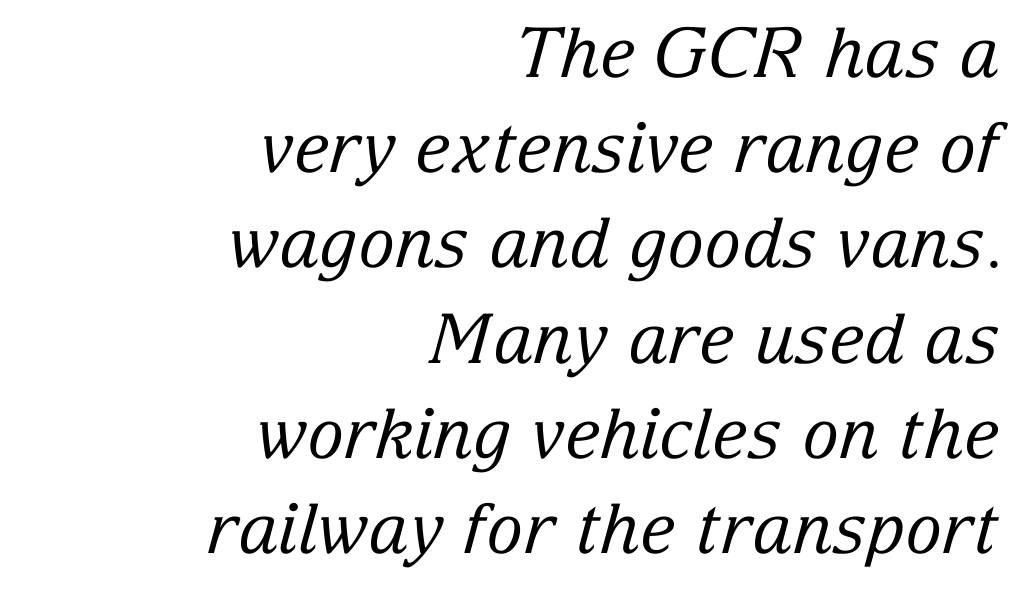
Q: Is the text bold? A: No.
Q: Is the text italic (slanted)? A: Yes, it leans right by about 15 degrees.
Q: Is the typeface a serif or a sans-serif typeface? A: Serif.
Q: Is the text underlined? A: No.
Q: How is the paragraph aligned? A: Right-aligned.
Q: Is the spacing between letters normal or unusually wide? A: Normal.
Q: Is the spacing between lines tight, normal or loose? A: Normal.
Q: Width (condensed, normal, or wide)? A: Normal.
Q: Stroke contrast? A: Low.
Q: x-height? A: Medium.
Q: Monospaced? A: No.
